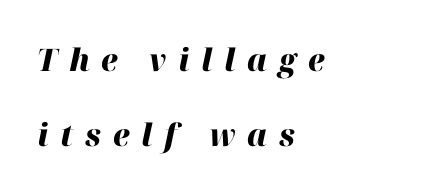
Q: Is the text bold? A: Yes.
Q: Is the text italic (slanted)? A: Yes, it leans right by about 12 degrees.
Q: Is the text underlined? A: No.
Q: How is the paragraph aligned? A: Left-aligned.
Q: Is the spacing between letters normal or unusually wide? A: Unusually wide.
Q: Is the spacing between lines tight, normal or loose? A: Loose.
Q: Width (condensed, normal, or wide)? A: Normal.
Q: Stroke contrast? A: High.
Q: x-height? A: Medium.
Q: Monospaced? A: No.
